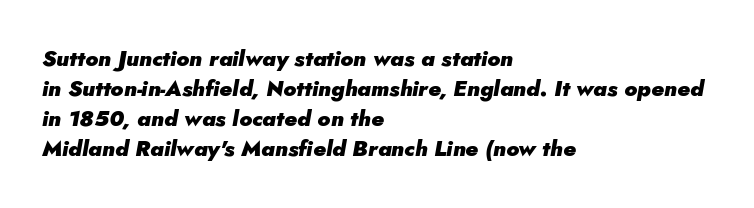
Q: Is the text bold? A: Yes.
Q: Is the text italic (slanted)? A: Yes, it leans right by about 5 degrees.
Q: Is the text underlined? A: No.
Q: How is the paragraph aligned? A: Left-aligned.
Q: Is the spacing between letters normal or unusually wide? A: Normal.
Q: Is the spacing between lines tight, normal or loose? A: Normal.
